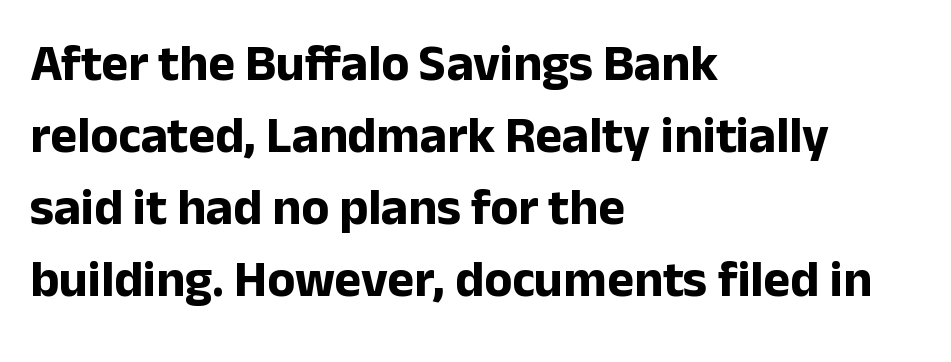
Q: Is the text bold? A: Yes.
Q: Is the text italic (slanted)? A: No, it is upright.
Q: Is the typeface a serif or a sans-serif typeface? A: Sans-serif.
Q: Is the text underlined? A: No.
Q: How is the paragraph aligned? A: Left-aligned.
Q: Is the spacing between letters normal or unusually wide? A: Normal.
Q: Is the spacing between lines tight, normal or loose? A: Normal.
Q: Width (condensed, normal, or wide)? A: Normal.
Q: Stroke contrast? A: Low.
Q: x-height? A: Medium.
Q: Monospaced? A: No.
